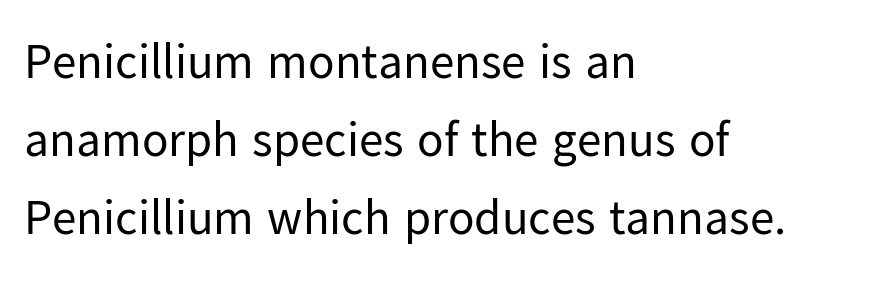
Q: Is the text bold? A: No.
Q: Is the text italic (slanted)? A: No, it is upright.
Q: Is the typeface a serif or a sans-serif typeface? A: Sans-serif.
Q: Is the text underlined? A: No.
Q: How is the paragraph aligned? A: Left-aligned.
Q: Is the spacing between letters normal or unusually wide? A: Normal.
Q: Is the spacing between lines tight, normal or loose? A: Normal.
Q: Width (condensed, normal, or wide)? A: Normal.
Q: Stroke contrast? A: Low.
Q: x-height? A: Medium.
Q: Monospaced? A: No.
